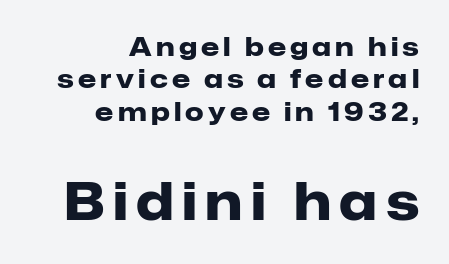
Strokes here are thick enough to call this a true bold. The words here are not underlined. How would I describe the line gaps? Plain and ordinary. Every character sits straight up, as roman type does. You get the small type first, then a jump to larger type.
